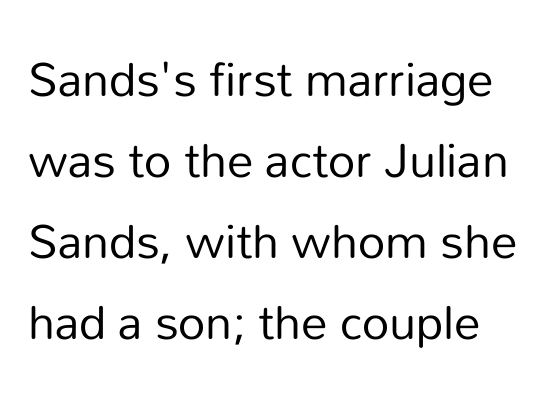
Font category for this specimen: sans-serif. Between one letter and the next there's only the usual sliver of space. On a weight scale, this lands at 450 or below. The passage shown stacks its lines at a standard gap. Any mark beneath the type? The region is blank. Looks like regular typesetting: each glyph gets only the width it needs.
